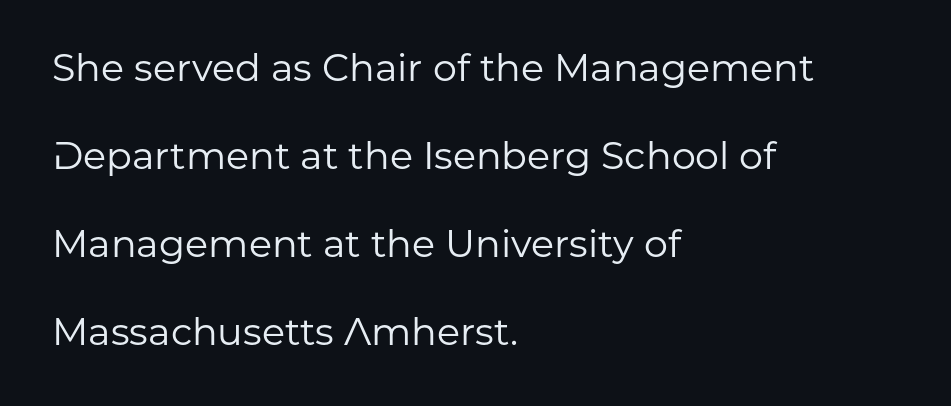
On a weight scale, this lands at 450 or below. In terms of posture, this sample is upright. The type family on display is of the sans-serif kind. The vertical gap from one line to the next is large.
